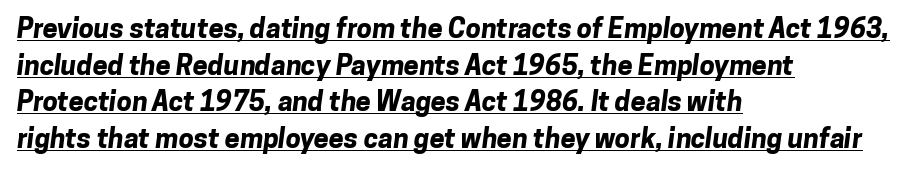
Decoration check: the copy is underlined. Leading: standard. Notice how thick the strokes are: this is what a full bold looks like. Default kerning and tracking; the words read as compact shapes.
